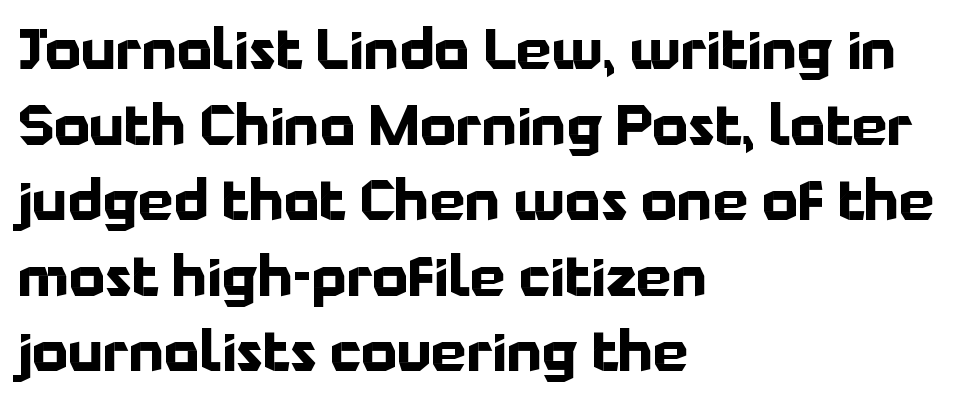
The image shows 56 px bold sans-serif type, upright; set left-aligned, normal line spacing (1.35x), normal letter spacing, not underlined; low stroke contrast and a medium x-height.
